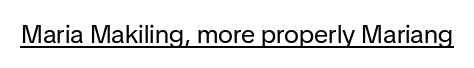
Short note: letters normally spaced. Is this a heavy cut? Hardly; it is regular or lighter. This sample uses an upright cut, with every glyph sitting square on the baseline. Is there an underline? Yes — a line sits under the letters.
